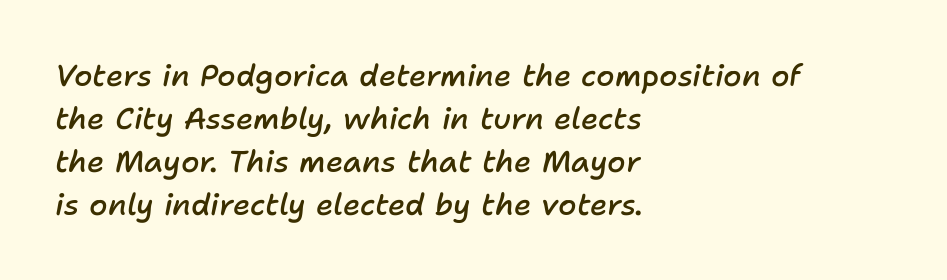
The image shows 30 px semibold type, italic (leaning right); set left-aligned, normal line spacing (1.43x), normal letter spacing, not underlined; low stroke contrast and a medium x-height.
